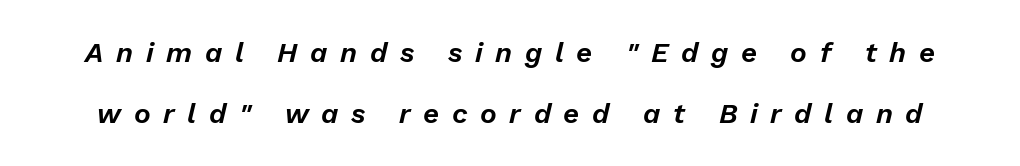
The image shows 28 px text type, italic (leaning right); set loose line spacing (2.18x), unusually wide letter spacing (+0.45 em), not underlined; low stroke contrast and a medium x-height.
